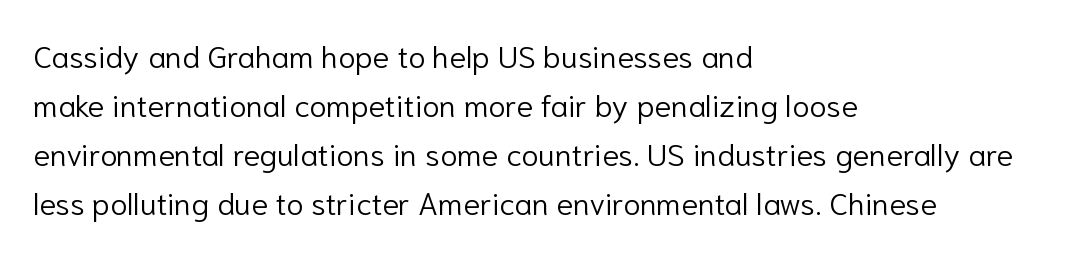
The image shows 31 px light sans-serif type, upright; set left-aligned, normal line spacing (1.58x), normal letter spacing, not underlined; low stroke contrast and a medium x-height.
